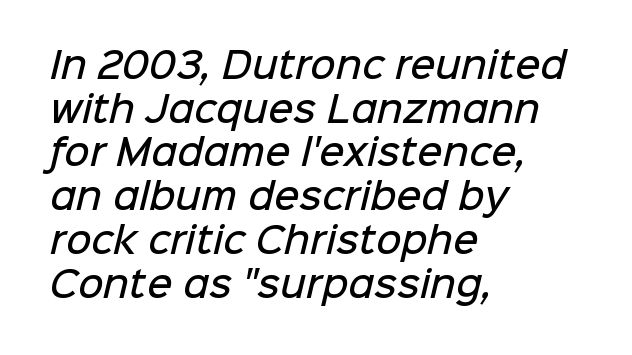
{"serif": "no", "bold": "semi", "weight": "semibold", "width": "normal", "stroke_contrast": "low", "x_height": "medium", "monospaced": "no", "underline": "no", "align": "left", "line_spacing": "normal", "line_spacing_ratio": 1.25, "letter_spacing": "normal", "letter_spacing_em": 0.0, "glyph_px": 35}
